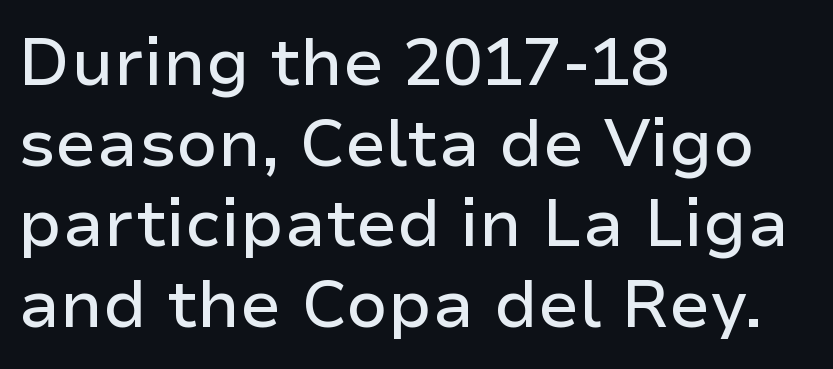
Q: Is the text italic (slanted)? A: No, it is upright.
Q: Is the typeface a serif or a sans-serif typeface? A: Sans-serif.
Q: Is the text underlined? A: No.
Q: How is the paragraph aligned? A: Left-aligned.
Q: Is the spacing between letters normal or unusually wide? A: Normal.
Q: Width (condensed, normal, or wide)? A: Normal.
Q: Stroke contrast? A: Low.
Q: x-height? A: Medium.
Q: Monospaced? A: No.
